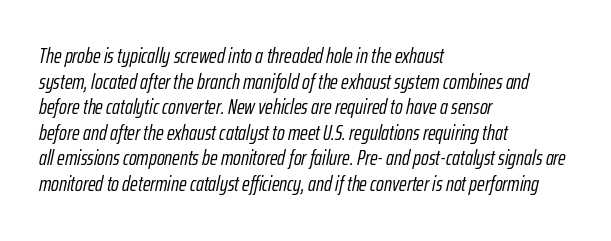
{"italic": "yes", "lean": "right", "slant_degrees": 12, "bold": "no", "underline": "no", "align": "left", "line_spacing_ratio": 1.22, "letter_spacing": "normal", "letter_spacing_em": 0.0, "glyph_px": 21}
